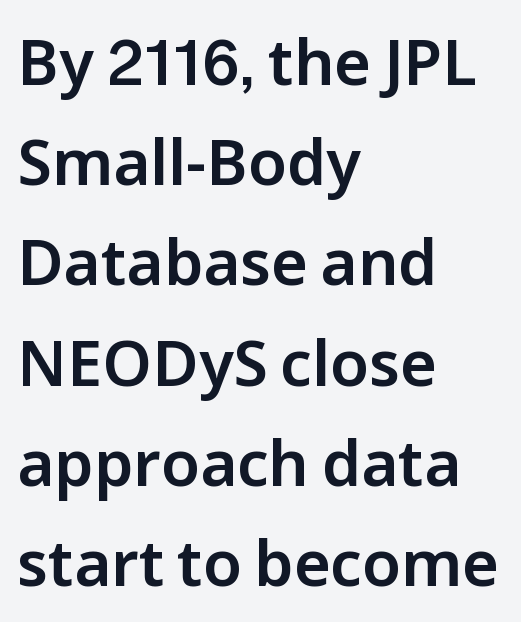
{"serif": "no", "italic": "no", "width": "normal", "stroke_contrast": "low", "x_height": "medium", "monospaced": "no", "underline": "no", "align": "left", "line_spacing": "normal", "line_spacing_ratio": 1.59, "letter_spacing": "normal", "letter_spacing_em": 0.0, "glyph_px": 63}
